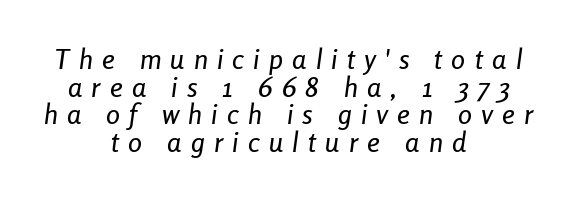
Q: Is the text italic (slanted)? A: Yes, it leans right by about 8 degrees.
Q: Is the text underlined? A: No.
Q: How is the paragraph aligned? A: Centered.
Q: Is the spacing between letters normal or unusually wide? A: Unusually wide.
Q: Is the spacing between lines tight, normal or loose? A: Tight.
Q: Width (condensed, normal, or wide)? A: Condensed.
Q: Stroke contrast? A: Low.
Q: x-height? A: Medium.
Q: Monospaced? A: No.
